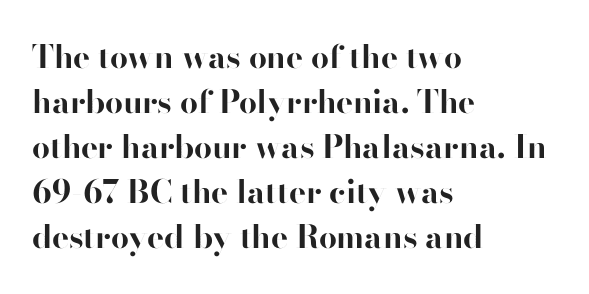
Q: Is the text bold? A: Yes.
Q: Is the text italic (slanted)? A: No, it is upright.
Q: Is the typeface a serif or a sans-serif typeface? A: Sans-serif.
Q: Is the text underlined? A: No.
Q: How is the paragraph aligned? A: Left-aligned.
Q: Is the spacing between letters normal or unusually wide? A: Normal.
Q: Is the spacing between lines tight, normal or loose? A: Normal.
Q: Width (condensed, normal, or wide)? A: Normal.
Q: Stroke contrast? A: High.
Q: x-height? A: Small.
Q: Monospaced? A: No.
